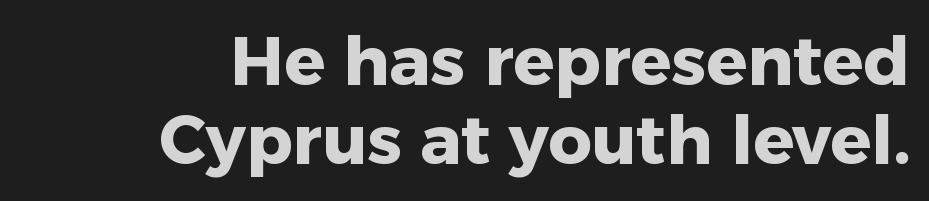
The image shows 68 px heavy sans-serif type, upright; set right-aligned, line spacing 1.16x, normal letter spacing, not underlined; low stroke contrast and a medium x-height.
